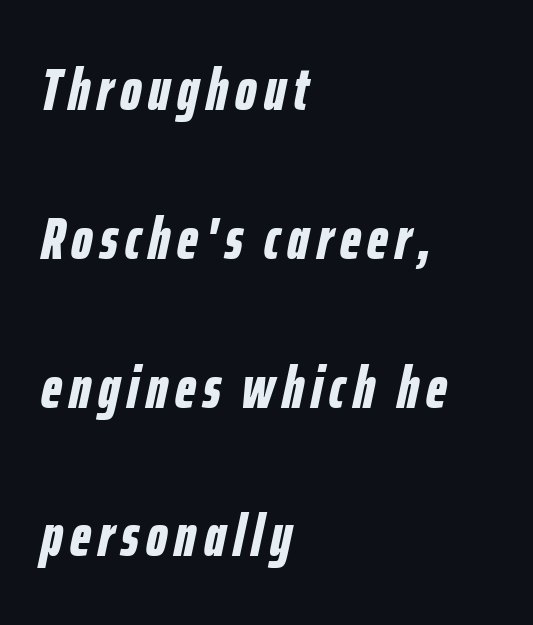
Q: Is the text bold? A: Yes.
Q: Is the text italic (slanted)? A: Yes, it leans right by about 12 degrees.
Q: Is the text underlined? A: No.
Q: How is the paragraph aligned? A: Left-aligned.
Q: Is the spacing between lines tight, normal or loose? A: Loose.
Q: Width (condensed, normal, or wide)? A: Condensed.
Q: Stroke contrast? A: Low.
Q: x-height? A: Medium.
Q: Monospaced? A: No.
